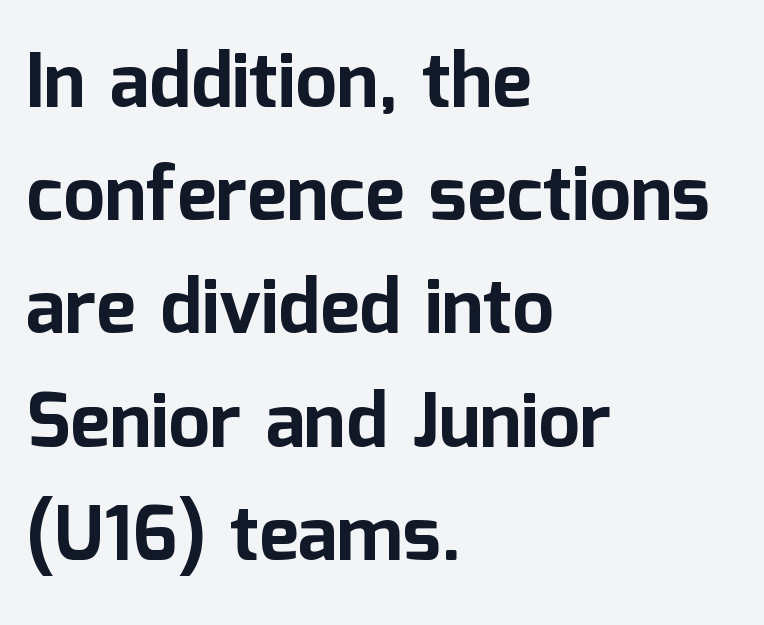
The image shows 75 px bold sans-serif type, upright; set left-aligned, normal line spacing (1.51x), normal letter spacing, not underlined; low stroke contrast and a medium x-height.
